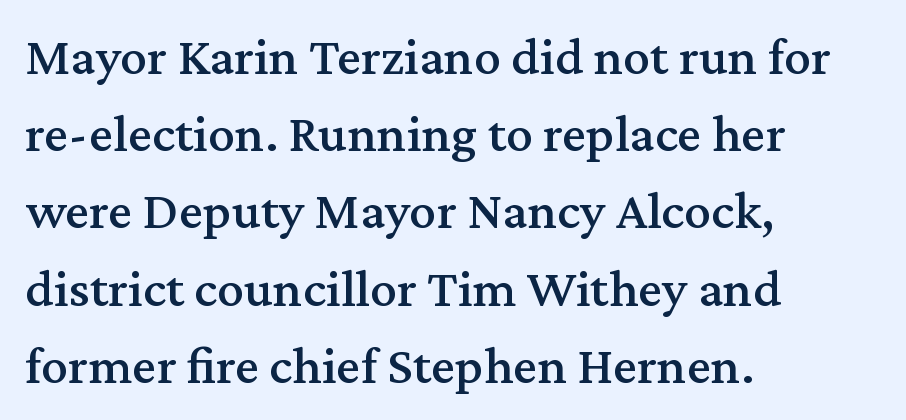
{"serif": "yes", "italic": "no", "width": "normal", "stroke_contrast": "medium", "x_height": "medium", "monospaced": "no", "underline": "no", "align": "left", "line_spacing": "normal", "line_spacing_ratio": 1.43, "letter_spacing": "normal", "letter_spacing_em": 0.0, "glyph_px": 54}
